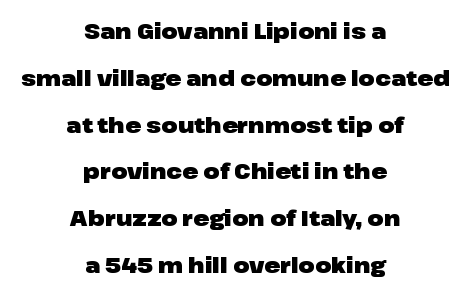
The image shows 21 px bold type, upright; set centered, loose line spacing (2.23x), normal letter spacing, not underlined.
